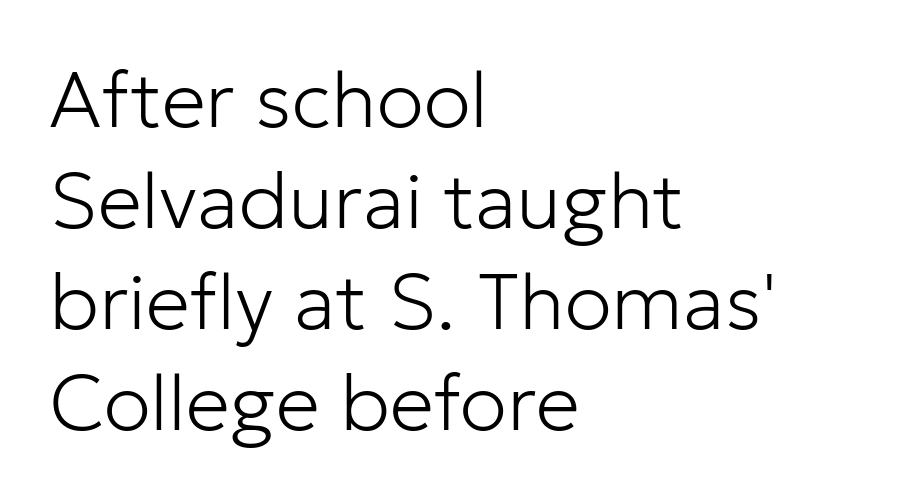
The image shows 79 px light sans-serif type, upright; set left-aligned, normal line spacing (1.28x), normal letter spacing, not underlined; low stroke contrast and a medium x-height.
